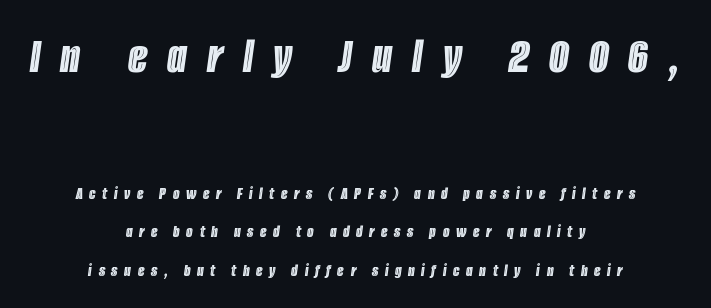
{"italic": "yes", "lean": "right", "slant_degrees": 8, "width": "condensed", "x_height": "large", "monospaced": "no", "underline": "no", "align": "center", "line_spacing": "loose", "line_spacing_ratio": 2.27, "letter_spacing": "wide", "letter_spacing_em": 0.39, "larger_block": "first", "size_ratio": 3.0, "glyph_px": 51}
